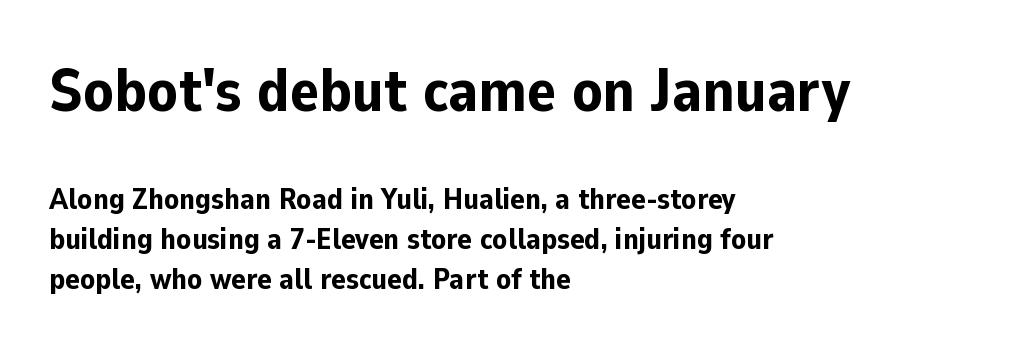
Q: Is the text bold? A: Yes.
Q: Is the text italic (slanted)? A: No, it is upright.
Q: Is the typeface a serif or a sans-serif typeface? A: Sans-serif.
Q: Is the text underlined? A: No.
Q: How is the paragraph aligned? A: Left-aligned.
Q: Is the spacing between letters normal or unusually wide? A: Normal.
Q: Is the spacing between lines tight, normal or loose? A: Normal.
Q: Which block of text is set in a larger size, the first (top) or the second (bottom)? A: The first (top) one.
Q: Width (condensed, normal, or wide)? A: Normal.
Q: Stroke contrast? A: Low.
Q: x-height? A: Medium.
Q: Monospaced? A: No.
